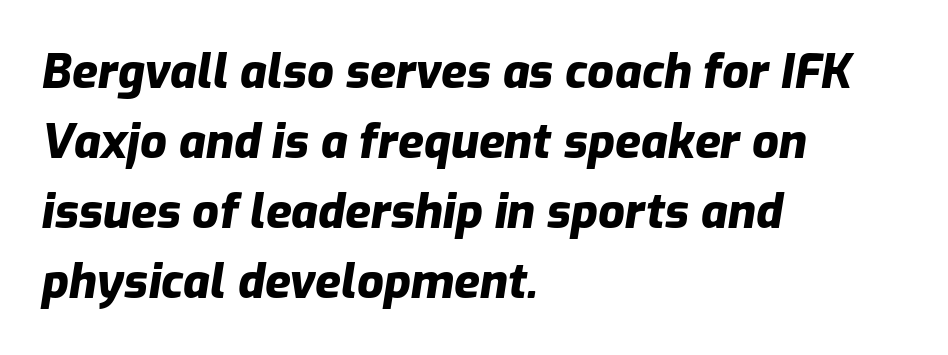
Q: Is the text bold? A: Yes.
Q: Is the text italic (slanted)? A: Yes, it leans right by about 9 degrees.
Q: Is the text underlined? A: No.
Q: How is the paragraph aligned? A: Left-aligned.
Q: Is the spacing between letters normal or unusually wide? A: Normal.
Q: Is the spacing between lines tight, normal or loose? A: Normal.
Q: Width (condensed, normal, or wide)? A: Normal.
Q: Stroke contrast? A: Low.
Q: x-height? A: Medium.
Q: Monospaced? A: No.
